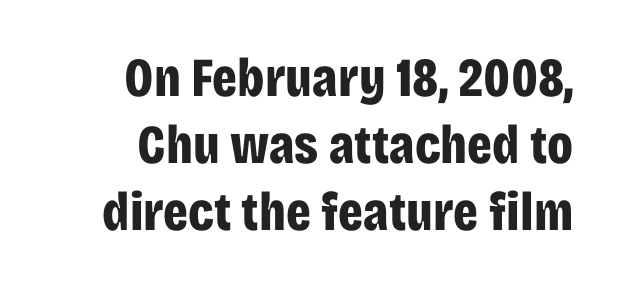
The image shows 55 px bold, condensed sans-serif type, upright; set right-aligned, line spacing 1.22x, normal letter spacing, not underlined; low stroke contrast and a large x-height.
